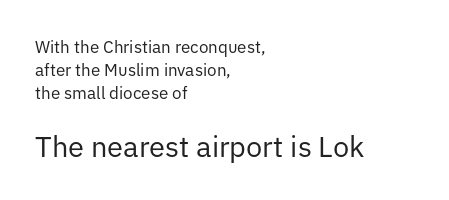
Q: Is the text bold? A: No.
Q: Is the text italic (slanted)? A: No, it is upright.
Q: Is the typeface a serif or a sans-serif typeface? A: Sans-serif.
Q: Is the text underlined? A: No.
Q: How is the paragraph aligned? A: Left-aligned.
Q: Is the spacing between letters normal or unusually wide? A: Normal.
Q: Is the spacing between lines tight, normal or loose? A: Normal.
Q: Which block of text is set in a larger size, the first (top) or the second (bottom)? A: The second (bottom) one.
Q: Width (condensed, normal, or wide)? A: Normal.
Q: Stroke contrast? A: Low.
Q: x-height? A: Medium.
Q: Monospaced? A: No.
